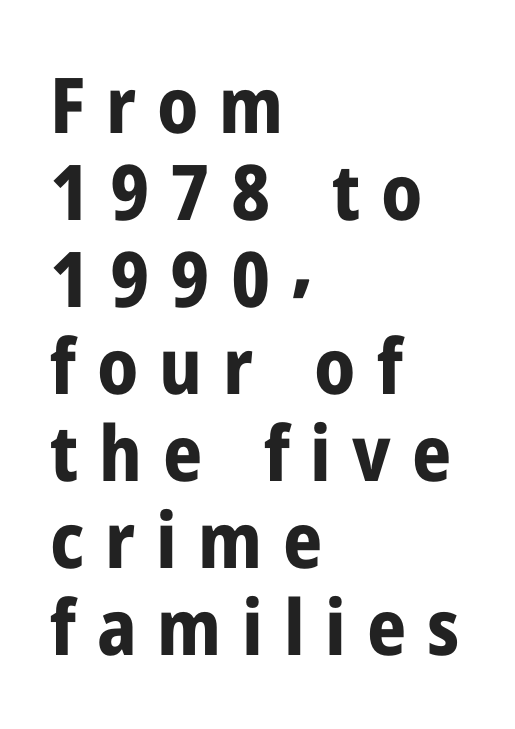
{"serif": "no", "italic": "no", "bold": "yes", "weight": "bold", "width": "condensed", "stroke_contrast": "low", "x_height": "medium", "monospaced": "no", "underline": "no", "align": "left", "line_spacing": "tight", "line_spacing_ratio": 1.13, "letter_spacing": "wide", "letter_spacing_em": 0.27, "glyph_px": 77}
